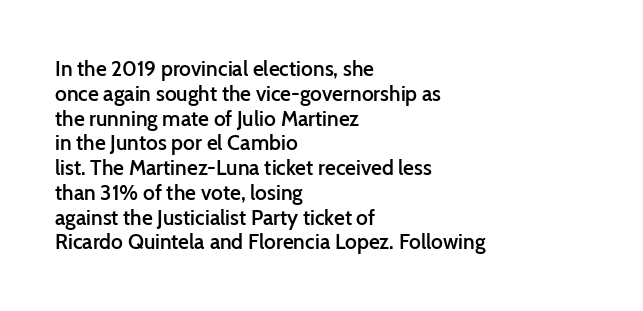
{"italic": "no", "bold": "semi", "underline": "no", "align": "left", "line_spacing_ratio": 1.18, "letter_spacing": "normal", "letter_spacing_em": 0.0, "glyph_px": 21}
